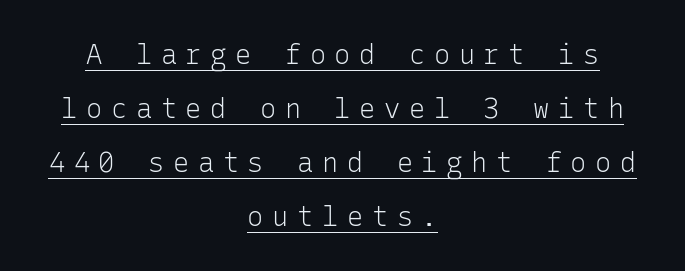
{"italic": "no", "bold": "no", "underline": "yes", "align": "center", "line_spacing": "loose", "line_spacing_ratio": 2.0, "letter_spacing": "wide", "letter_spacing_em": 0.32, "glyph_px": 27}
